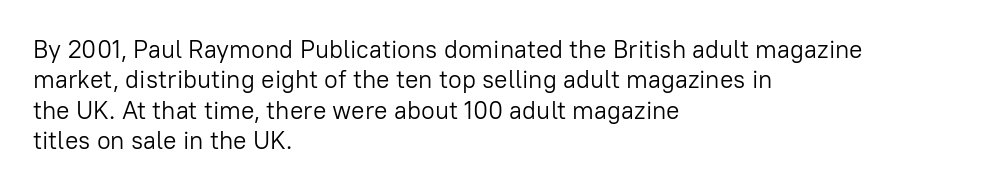
Nope, not italic — everything's standing straight. Only glyphs here, with clear space below each row. Leftover space on each line is placed entirely after the last word. The gaps between neighbouring characters are ordinary and unremarkable. A light-to-regular cut is what we see here.
